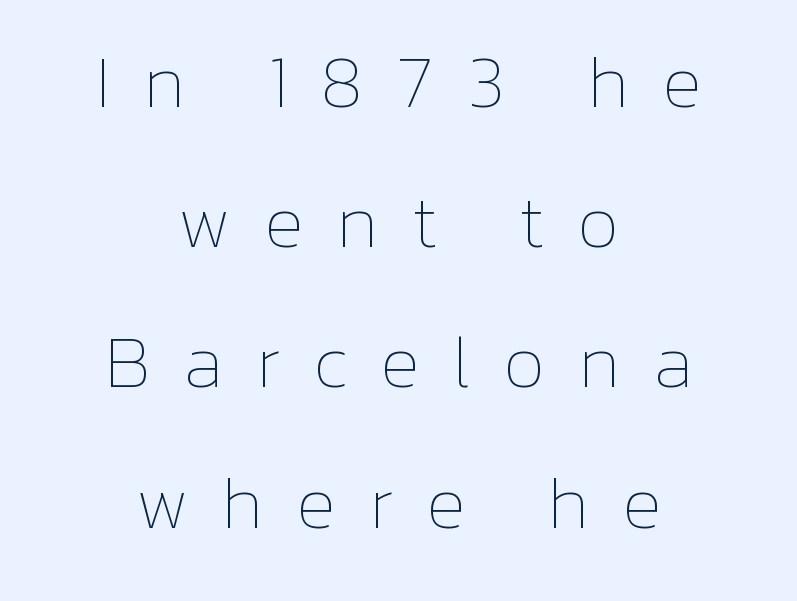
{"italic": "no", "bold": "no", "weight": "thin", "width": "normal", "stroke_contrast": "low", "x_height": "medium", "monospaced": "no", "underline": "no", "align": "center", "line_spacing_ratio": 1.87, "letter_spacing": "wide", "letter_spacing_em": 0.43, "glyph_px": 75}
